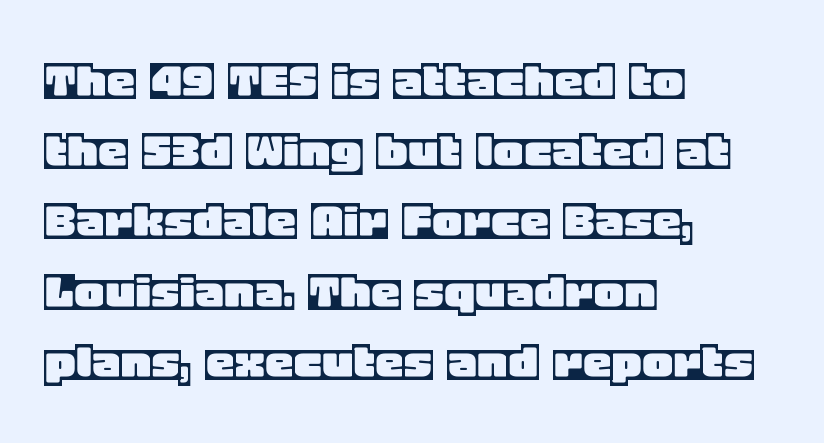
The image shows 58 px text type, upright; set left-aligned, line spacing 1.21x, normal letter spacing, not underlined; a large x-height.
